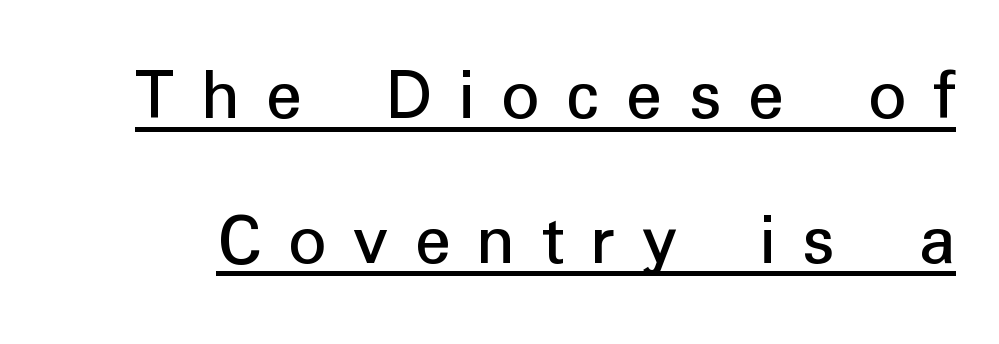
The rendering uses a large line-height, opening up the rows. Caption: expanded tracking, letters set apart. Nothing sits at the stroke ends, so this counts as sans-serif. Characters remain perfectly vertical along every line. Underlining? Definitely there. Note the varied advance widths — an 'i' is clearly narrower than an 'm'.
